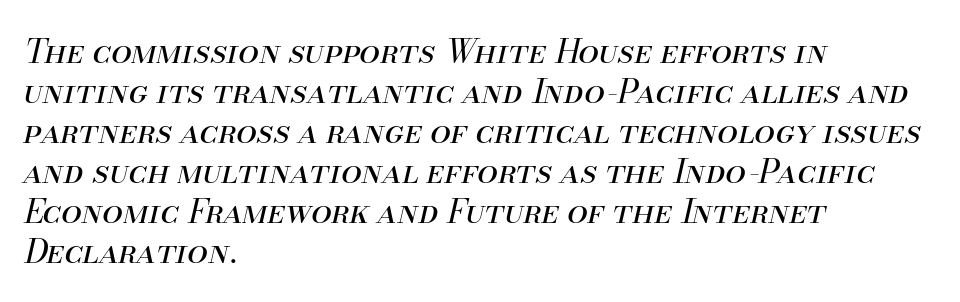
Q: Is the text bold? A: No.
Q: Is the text italic (slanted)? A: Yes, it leans right by about 13 degrees.
Q: Is the text underlined? A: No.
Q: How is the paragraph aligned? A: Left-aligned.
Q: Is the spacing between letters normal or unusually wide? A: Normal.
Q: Width (condensed, normal, or wide)? A: Normal.
Q: Stroke contrast? A: Medium.
Q: x-height? A: Small.
Q: Monospaced? A: No.
